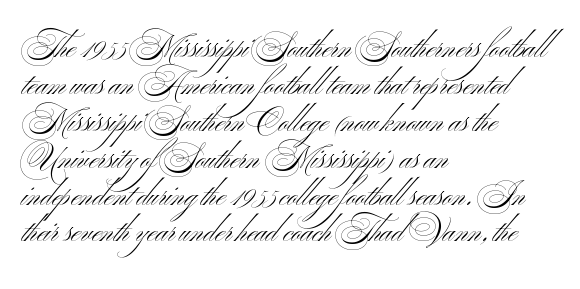
{"serif": "no", "bold": "no", "weight": "light", "width": "wide", "stroke_contrast": "medium", "x_height": "small", "monospaced": "no", "underline": "no", "align": "left", "line_spacing_ratio": 1.23, "letter_spacing": "normal", "letter_spacing_em": 0.0, "glyph_px": 30}
